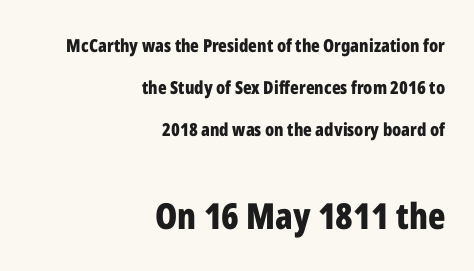
{"serif": "no", "italic": "no", "bold": "yes", "weight": "bold", "width": "condensed", "stroke_contrast": "low", "x_height": "medium", "monospaced": "no", "underline": "no", "align": "right", "line_spacing": "loose", "line_spacing_ratio": 2.33, "letter_spacing": "normal", "letter_spacing_em": 0.0, "larger_block": "second", "size_ratio": 2.0, "glyph_px": 36}
